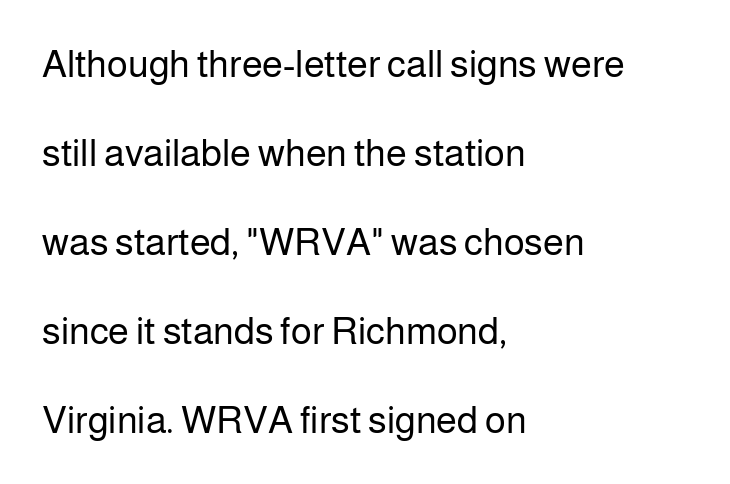
The image shows 38 px regular-weight sans-serif type, upright; set left-aligned, loose line spacing (2.34x), normal letter spacing, not underlined; low stroke contrast and a medium x-height.
